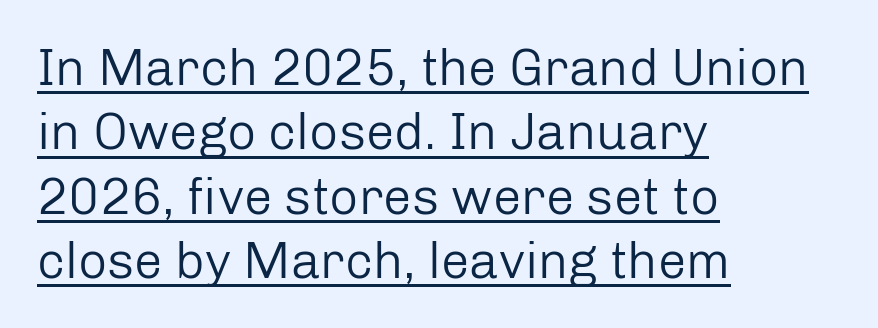
Q: Is the text bold? A: No.
Q: Is the text italic (slanted)? A: No, it is upright.
Q: Is the typeface a serif or a sans-serif typeface? A: Sans-serif.
Q: Is the text underlined? A: Yes.
Q: How is the paragraph aligned? A: Left-aligned.
Q: Is the spacing between letters normal or unusually wide? A: Normal.
Q: Is the spacing between lines tight, normal or loose? A: Normal.
Q: Width (condensed, normal, or wide)? A: Normal.
Q: Stroke contrast? A: Low.
Q: x-height? A: Medium.
Q: Monospaced? A: No.
